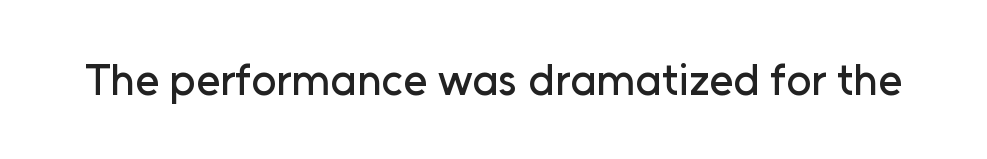
Q: Is the text italic (slanted)? A: No, it is upright.
Q: Is the typeface a serif or a sans-serif typeface? A: Sans-serif.
Q: Is the text underlined? A: No.
Q: Is the spacing between letters normal or unusually wide? A: Normal.
Q: Width (condensed, normal, or wide)? A: Normal.
Q: Stroke contrast? A: Low.
Q: x-height? A: Medium.
Q: Monospaced? A: No.
